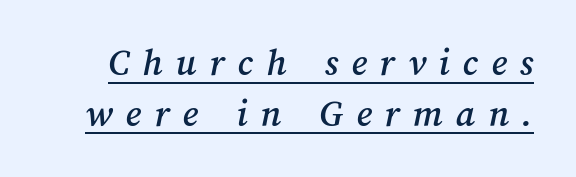
Q: Is the text underlined? A: Yes.
Q: Is the spacing between letters normal or unusually wide? A: Unusually wide.
Q: Is the spacing between lines tight, normal or loose? A: Normal.
Q: Width (condensed, normal, or wide)? A: Normal.
Q: Stroke contrast? A: Medium.
Q: x-height? A: Medium.
Q: Monospaced? A: No.
